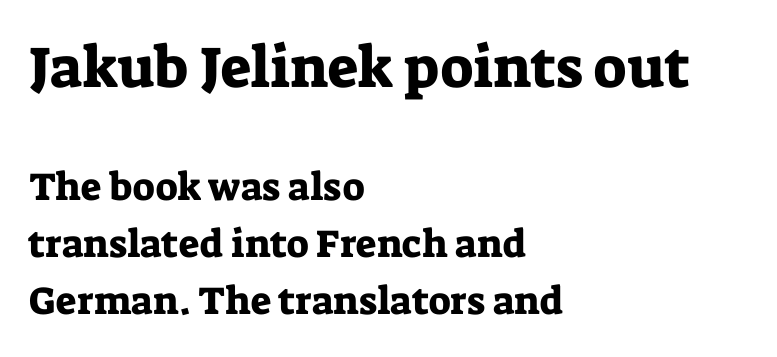
The image shows 58 px serif type, upright; set left-aligned, normal line spacing (1.47x), normal letter spacing, not underlined; the first (top) block is 1.49x larger; low stroke contrast and a medium x-height.
